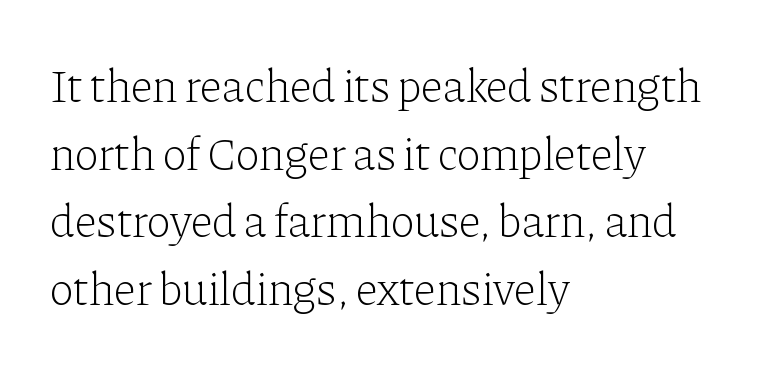
Q: Is the text bold? A: No.
Q: Is the text italic (slanted)? A: No, it is upright.
Q: Is the typeface a serif or a sans-serif typeface? A: Serif.
Q: Is the text underlined? A: No.
Q: How is the paragraph aligned? A: Left-aligned.
Q: Is the spacing between letters normal or unusually wide? A: Normal.
Q: Is the spacing between lines tight, normal or loose? A: Normal.
Q: Width (condensed, normal, or wide)? A: Normal.
Q: Stroke contrast? A: Low.
Q: x-height? A: Medium.
Q: Monospaced? A: No.
